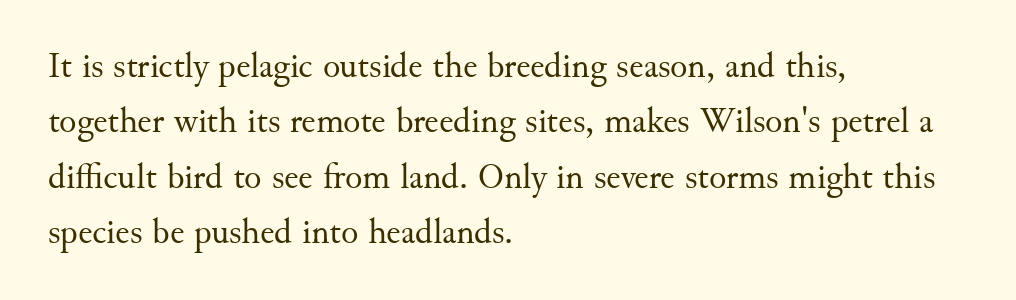
The image shows 36 px regular-weight serif type, upright; set left-aligned, normal line spacing (1.54x), normal letter spacing, not underlined; medium stroke contrast and a small x-height.
